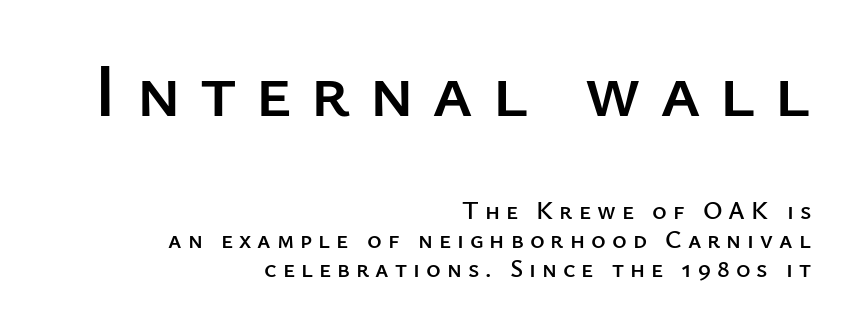
The image shows 76 px sans-serif type, upright; set right-aligned, line spacing 1.17x, unusually wide letter spacing (+0.24 em), not underlined; the first (top) block is 3.04x larger; low stroke contrast and a medium x-height.
